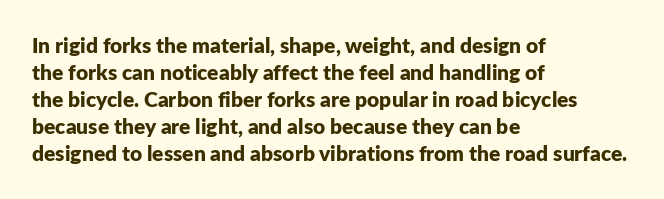
The image shows 21 px bold type, upright; set left-aligned, normal line spacing (1.29x), normal letter spacing, not underlined.
